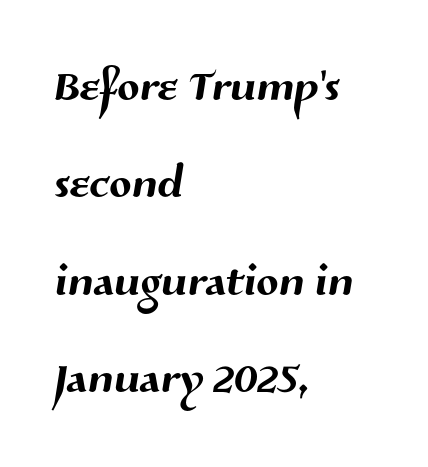
{"serif": "no", "width": "normal", "stroke_contrast": "medium", "x_height": "medium", "monospaced": "no", "underline": "no", "align": "left", "line_spacing": "normal", "line_spacing_ratio": 1.5, "letter_spacing": "normal", "letter_spacing_em": 0.0, "glyph_px": 65}
